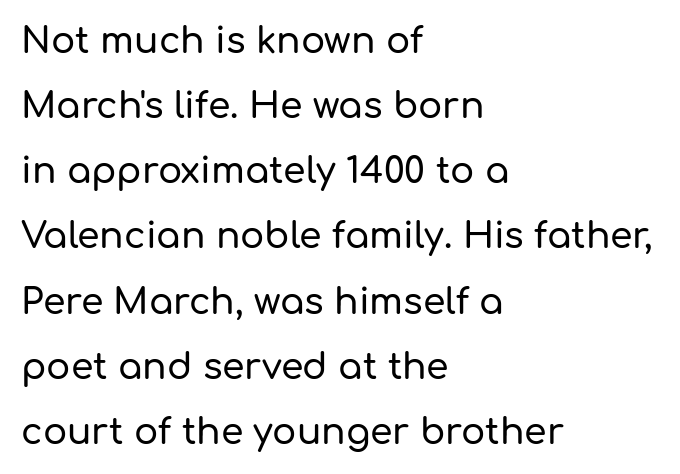
{"serif": "no", "italic": "no", "width": "normal", "stroke_contrast": "low", "x_height": "medium", "monospaced": "no", "underline": "no", "align": "left", "line_spacing_ratio": 1.81, "letter_spacing": "normal", "letter_spacing_em": 0.0, "glyph_px": 36}
